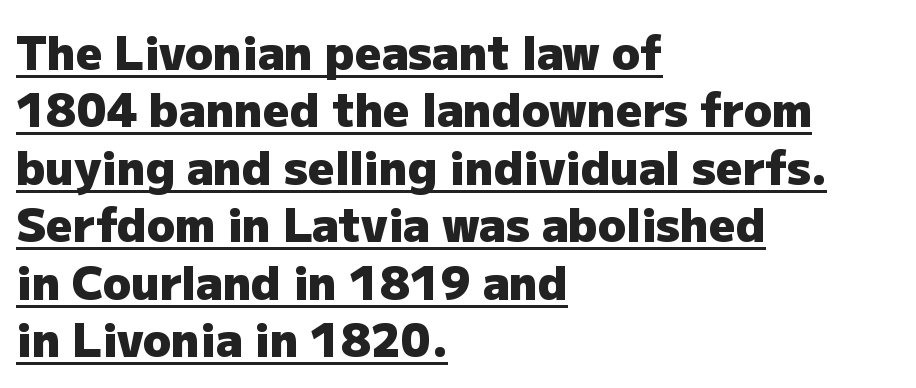
{"serif": "no", "italic": "no", "bold": "yes", "weight": "heavy", "width": "normal", "stroke_contrast": "low", "x_height": "medium", "monospaced": "no", "underline": "yes", "align": "left", "line_spacing": "normal", "line_spacing_ratio": 1.25, "letter_spacing": "normal", "letter_spacing_em": 0.0, "glyph_px": 46}
